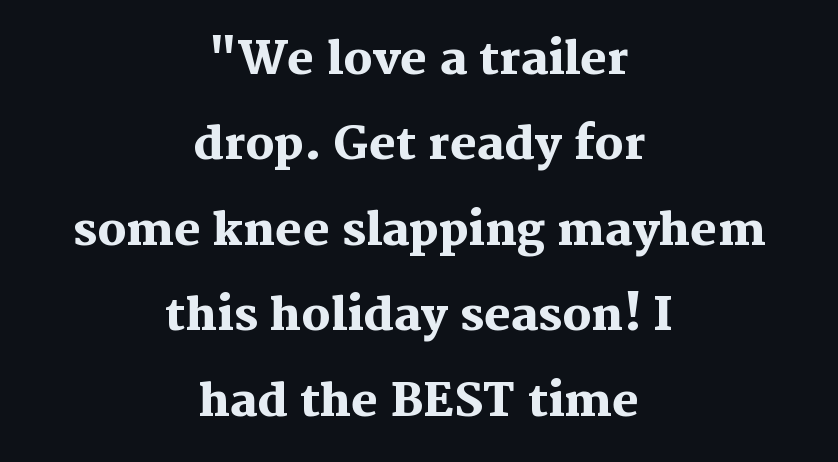
The image shows 45 px heavy serif type, upright; set centered, loose line spacing (1.9x), normal letter spacing, not underlined; medium stroke contrast and a medium x-height.
